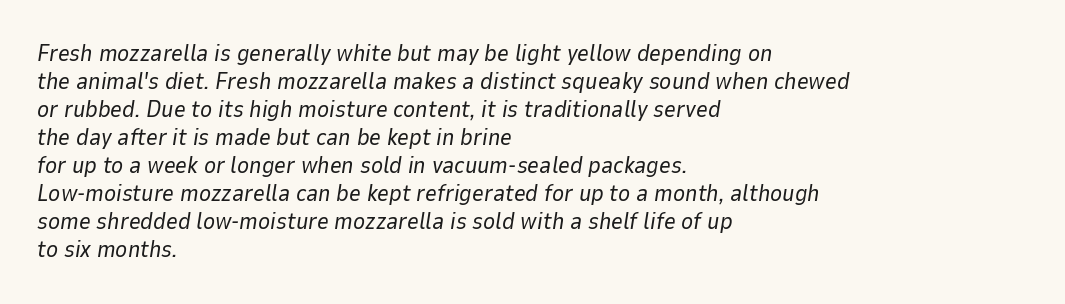
{"italic": "yes", "lean": "right", "slant_degrees": 9, "bold": "no", "underline": "no", "align": "left", "line_spacing_ratio": 1.22, "letter_spacing": "normal", "letter_spacing_em": 0.0, "glyph_px": 23}
